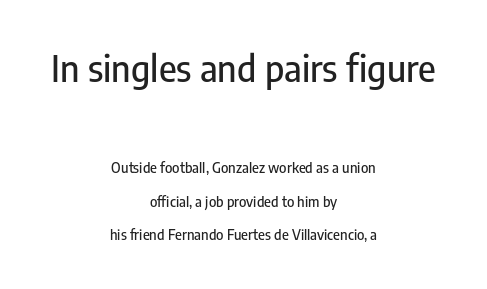
The image shows 36 px condensed sans-serif type, upright; set centered, loose line spacing (2.38x), normal letter spacing, not underlined; the first (top) block is 2.57x larger; low stroke contrast and a medium x-height.
